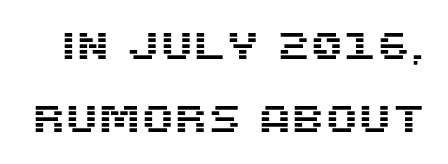
{"serif": "no", "italic": "no", "width": "normal", "stroke_contrast": "medium", "x_height": "large", "monospaced": "no", "underline": "no", "line_spacing": "loose", "line_spacing_ratio": 1.93, "letter_spacing": "normal", "letter_spacing_em": 0.0, "glyph_px": 38}
